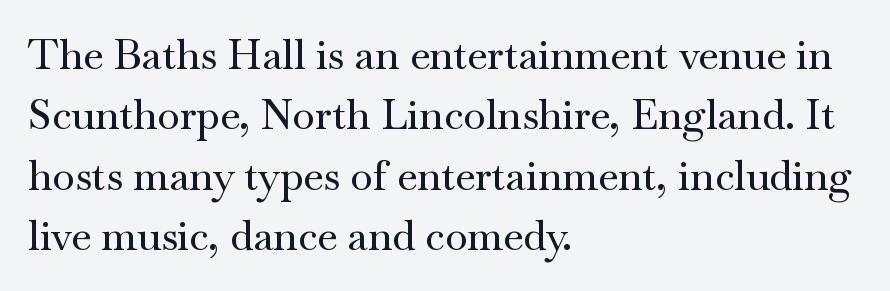
Each new line begins a customary step beneath the previous one. Spacing verdict: proportional, widths tailored to each character. It's the straight-up-and-down kind of type. The words here are not underlined.
